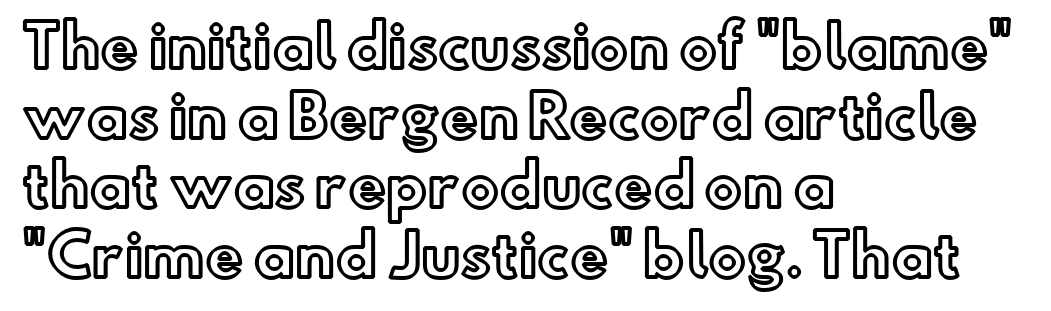
Q: Is the text italic (slanted)? A: No, it is upright.
Q: Is the text underlined? A: No.
Q: How is the paragraph aligned? A: Left-aligned.
Q: Is the spacing between letters normal or unusually wide? A: Normal.
Q: Width (condensed, normal, or wide)? A: Normal.
Q: x-height? A: Small.
Q: Monospaced? A: No.
